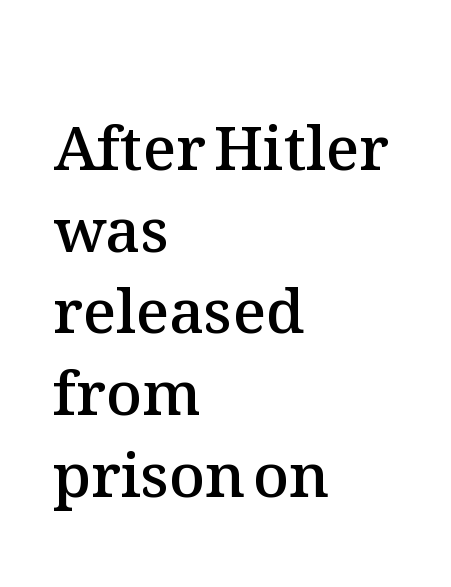
The image shows 61 px semibold type, upright; set left-aligned, normal line spacing (1.34x), normal letter spacing, not underlined; medium stroke contrast and a medium x-height.
